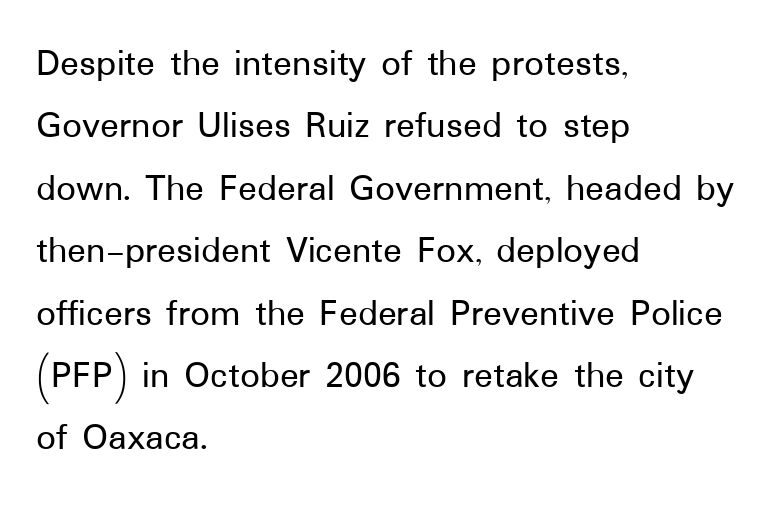
The image shows 39 px sans-serif type, upright; set left-aligned, normal line spacing (1.6x), normal letter spacing, not underlined; low stroke contrast and a medium x-height.
